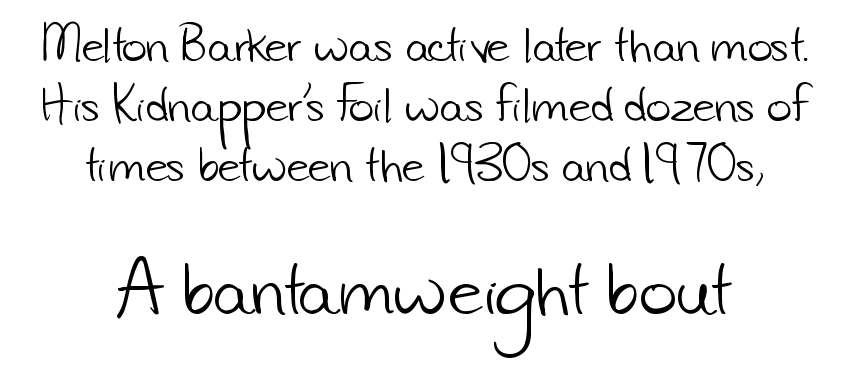
The image shows 65 px light sans-serif type; set centered, normal line spacing (1.4x), normal letter spacing, not underlined; the second (bottom) block is 1.51x larger; low stroke contrast and a small x-height.
